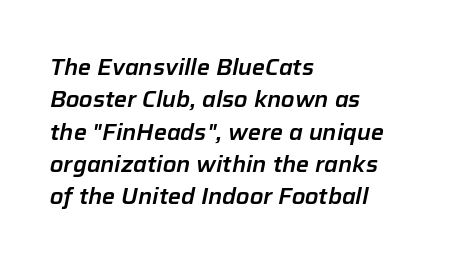
Visually the block forms a straight wall on the left and a jagged coastline on the right. There's an unmistakable incline to the writing here. The letterforms sit shoulder to shoulder at normal distance. The rendering uses a moderate line-height, typical for paragraphs. Nobody drew a line under any word here.
